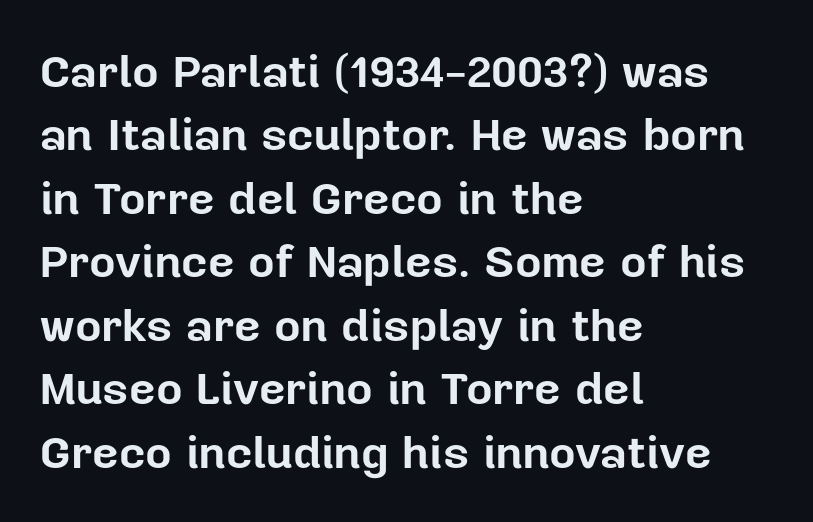
The image shows 46 px bold sans-serif type, upright; set left-aligned, normal line spacing (1.38x), normal letter spacing, not underlined; low stroke contrast and a medium x-height.
